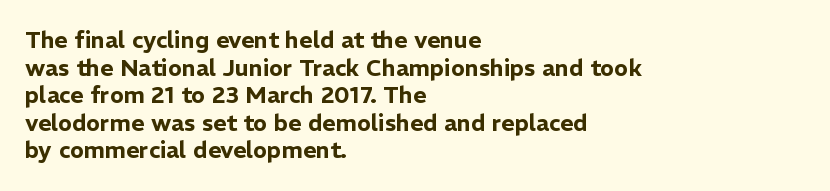
{"italic": "no", "underline": "no", "align": "left", "line_spacing_ratio": 1.2, "letter_spacing": "normal", "letter_spacing_em": 0.0, "glyph_px": 23}
